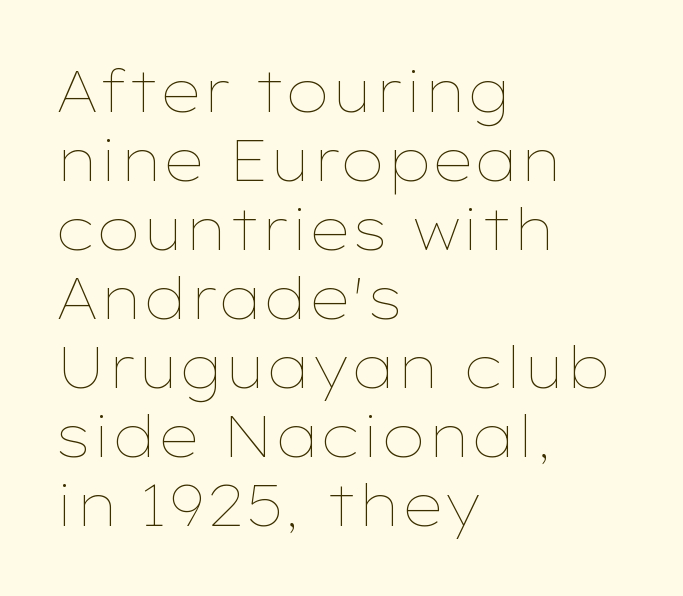
{"italic": "no", "bold": "no", "weight": "thin", "width": "wide", "stroke_contrast": "low", "x_height": "medium", "monospaced": "no", "underline": "no", "align": "left", "line_spacing_ratio": 1.21, "letter_spacing": "normal", "letter_spacing_em": 0.0, "glyph_px": 57}
